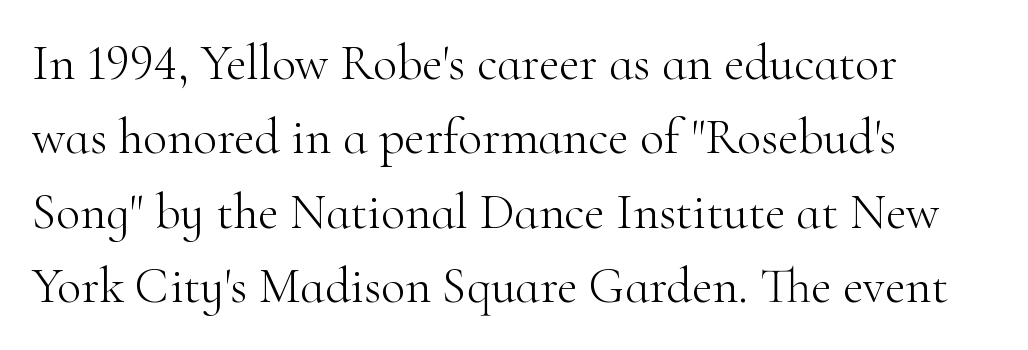
The image shows 50 px light serif type, upright; set left-aligned, normal line spacing (1.49x), normal letter spacing, not underlined; high stroke contrast and a small x-height.
